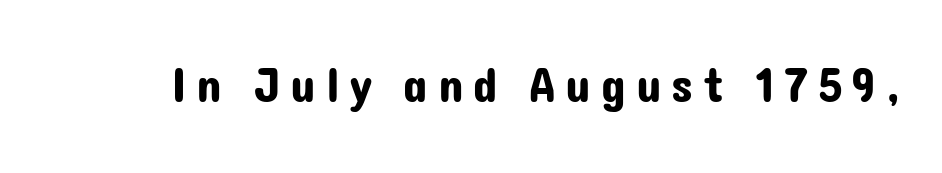
{"serif": "no", "italic": "no", "width": "normal", "stroke_contrast": "low", "x_height": "medium", "monospaced": "no", "underline": "no", "letter_spacing": "wide", "letter_spacing_em": 0.2, "glyph_px": 49}
